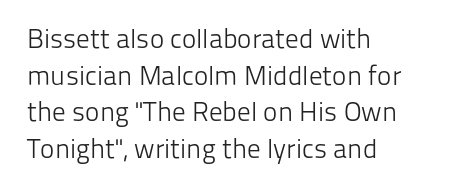
The image shows 27 px text type, upright; set left-aligned, normal line spacing (1.36x), normal letter spacing, not underlined.
